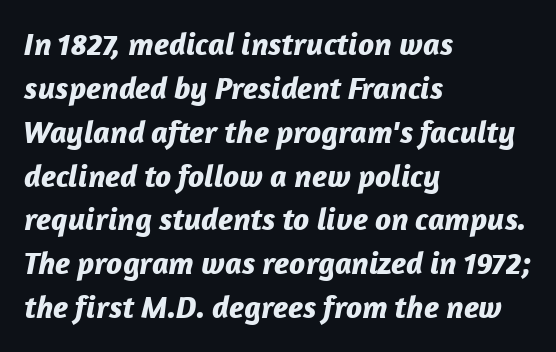
{"italic": "yes", "lean": "right", "slant_degrees": 12, "bold": "yes", "weight": "bold", "width": "normal", "stroke_contrast": "low", "x_height": "medium", "monospaced": "no", "underline": "no", "align": "left", "line_spacing": "normal", "line_spacing_ratio": 1.37, "letter_spacing": "normal", "letter_spacing_em": 0.0, "glyph_px": 32}
